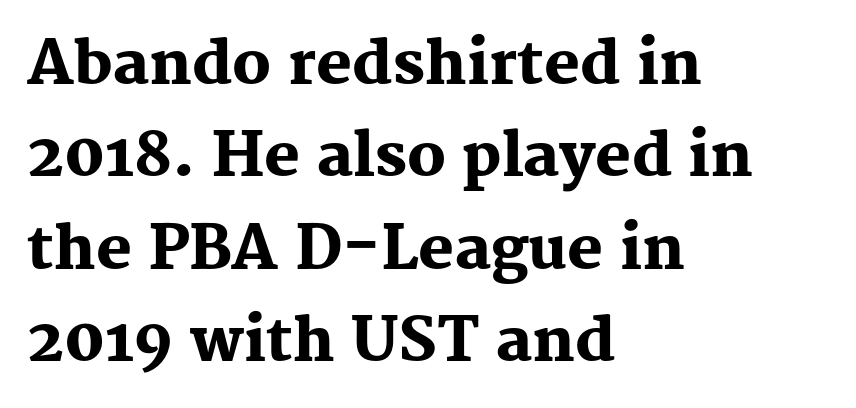
The image shows 60 px heavy serif type, upright; set left-aligned, normal line spacing (1.54x), normal letter spacing, not underlined; medium stroke contrast and a medium x-height.
